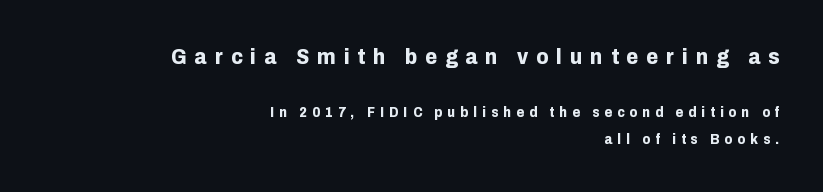
The space beneath each line is pristine and unruled. This is roman type, the default non-slanted kind. Reading top to bottom, the characters get smaller at the block break. The line texture is sparse and dotted thanks to wide tracking.
